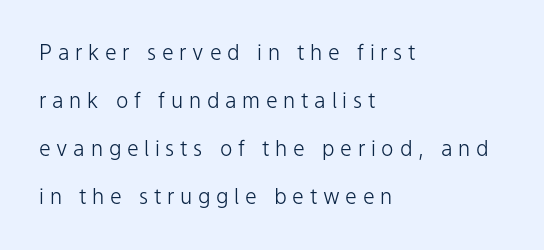
{"italic": "no", "bold": "no", "underline": "no", "align": "left", "line_spacing": "loose", "line_spacing_ratio": 2.29, "letter_spacing": "wide", "letter_spacing_em": 0.27, "glyph_px": 21}
